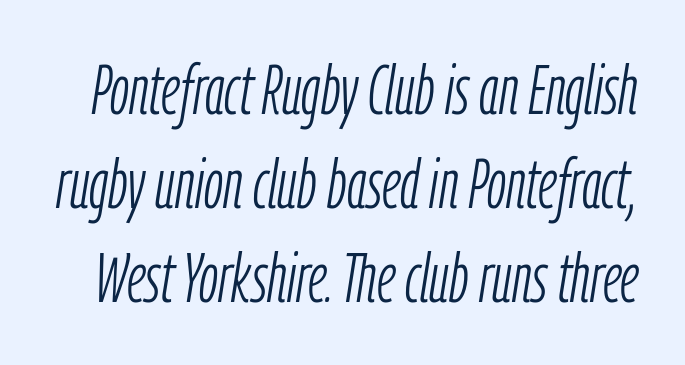
Check under the words: just untouched page. Is this a fixed-width face? No — the glyphs have proportional, varying widths. Slanted lettering throughout. Nothing unusual about the tracking: characters are spaced as the font intends.
